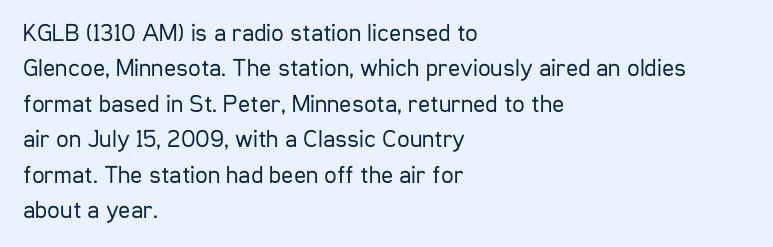
The image shows 25 px text type, upright; set left-aligned, normal line spacing (1.42x), normal letter spacing, not underlined.
